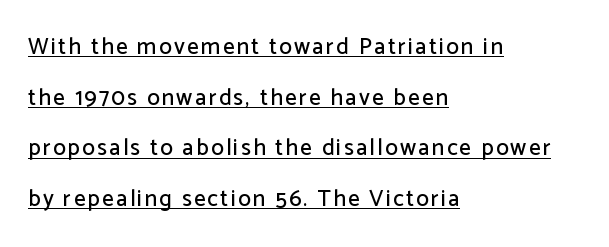
Q: Is the text italic (slanted)? A: No, it is upright.
Q: Is the text underlined? A: Yes.
Q: How is the paragraph aligned? A: Left-aligned.
Q: Is the spacing between lines tight, normal or loose? A: Loose.
